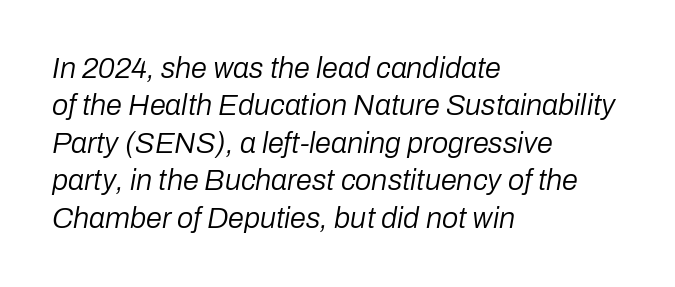
{"italic": "yes", "lean": "right", "slant_degrees": 10, "bold": "no", "weight": "regular", "width": "normal", "stroke_contrast": "low", "x_height": "medium", "monospaced": "no", "underline": "no", "align": "left", "line_spacing": "normal", "line_spacing_ratio": 1.29, "letter_spacing": "normal", "letter_spacing_em": 0.0, "glyph_px": 29}
